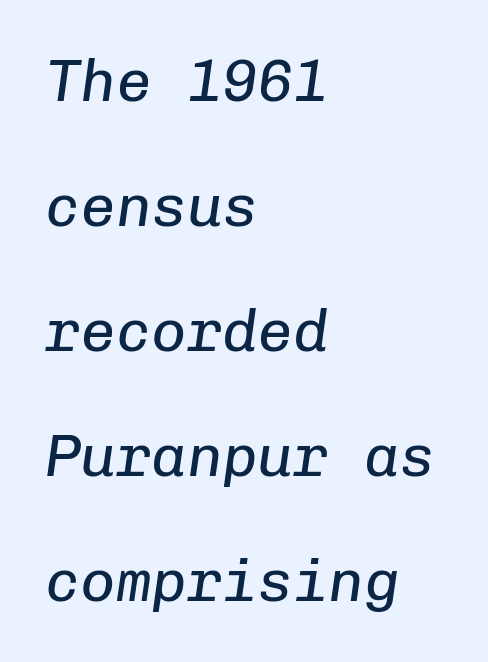
{"italic": "yes", "lean": "right", "slant_degrees": 8, "bold": "no", "weight": "regular", "width": "normal", "stroke_contrast": "low", "x_height": "medium", "monospaced": "yes", "underline": "no", "align": "left", "line_spacing": "loose", "line_spacing_ratio": 2.12, "letter_spacing": "normal", "letter_spacing_em": 0.0, "glyph_px": 59}
